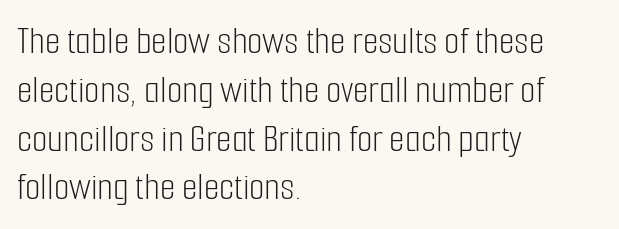
Proportional: the letters do not fall into vertical columns. The rag falls on the right side of this text block. This is the regular roman posture of the typeface. This is sans-serif lettering, the kind often seen on screens and signage. Quick note: underline off. On a weight scale, this lands at 450 or below.
